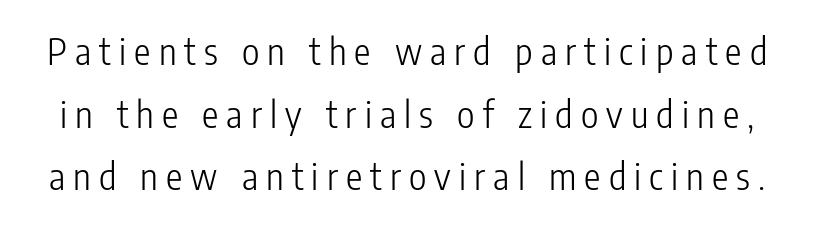
{"serif": "no", "italic": "no", "bold": "no", "weight": "light", "width": "condensed", "stroke_contrast": "low", "x_height": "medium", "monospaced": "no", "underline": "no", "line_spacing": "normal", "line_spacing_ratio": 1.69, "letter_spacing": "wide", "letter_spacing_em": 0.22, "glyph_px": 37}
